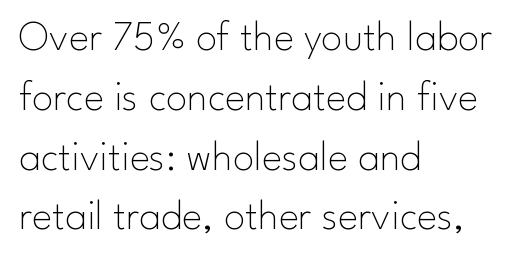
The image shows 43 px thin sans-serif type, upright; set left-aligned, normal line spacing (1.39x), normal letter spacing, not underlined; low stroke contrast and a small x-height.
